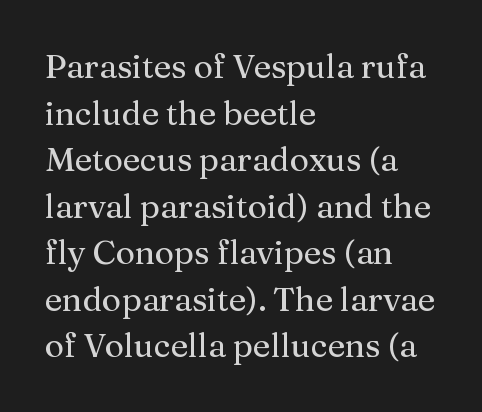
Nobody drew a line under any word here. Line beginnings align vertically; line endings do not. Quick note: not italic, upright. Each letter keeps its own natural width here, so spacing adapts to shape. The block of text has a typical density, with ordinary space between rows.
